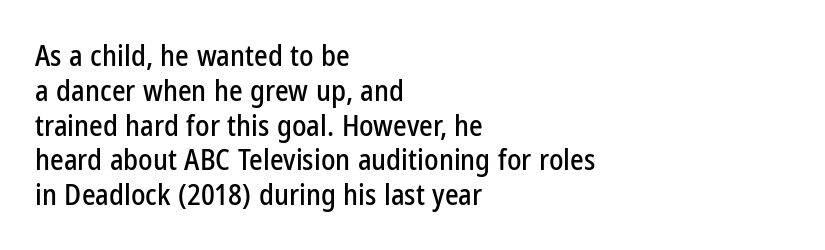
Short note: letters normally spaced. Has an underline been added? It has not. Line beginnings align vertically; line endings do not. Do the characters align in a grid? No, the font is proportional.
